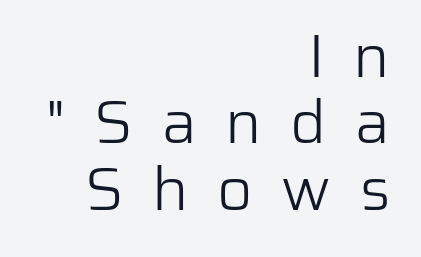
In terms of letterspacing, this is a distinctly airy, spread setting. Whoever set this chose condensed vertical rhythm over breathing room. Typographically, this falls in the sans-serif category. Check under the words: just untouched page. Stem width sits at or under what a default text font uses.
